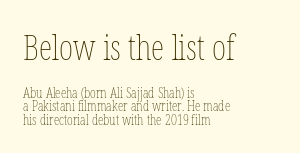
The image shows 34 px thin, condensed type, upright; set left-aligned, tight line spacing (0.96x), normal letter spacing, not underlined; the first (top) block is 2.43x larger; low stroke contrast and a medium x-height.
